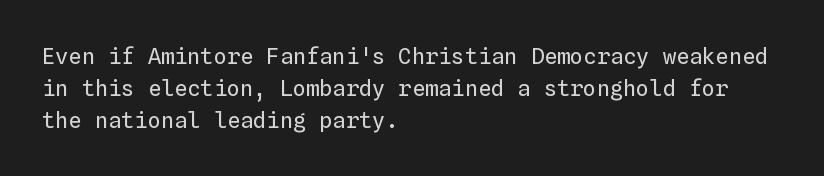
The image shows 22 px text type, upright; set left-aligned, normal line spacing (1.45x), normal letter spacing, not underlined.
